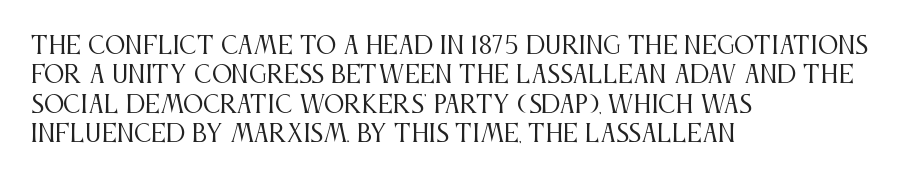
The image shows 23 px text type, upright; set left-aligned, normal line spacing (1.28x), normal letter spacing, not underlined.
